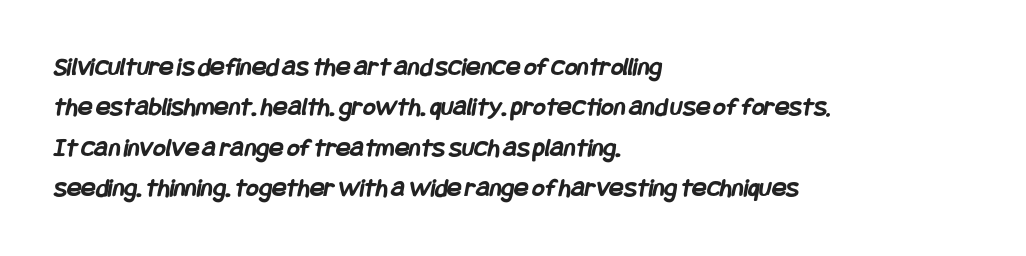
{"bold": "yes", "underline": "no", "align": "left", "line_spacing": "normal", "line_spacing_ratio": 1.5, "letter_spacing": "normal", "letter_spacing_em": 0.0, "glyph_px": 27}
